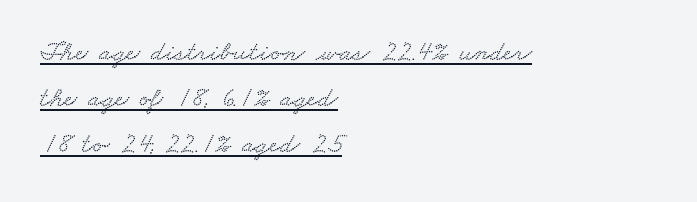
{"width": "wide", "stroke_contrast": "low", "x_height": "small", "monospaced": "no", "underline": "yes", "align": "left", "line_spacing": "normal", "line_spacing_ratio": 1.65, "letter_spacing": "normal", "letter_spacing_em": 0.0, "glyph_px": 28}
